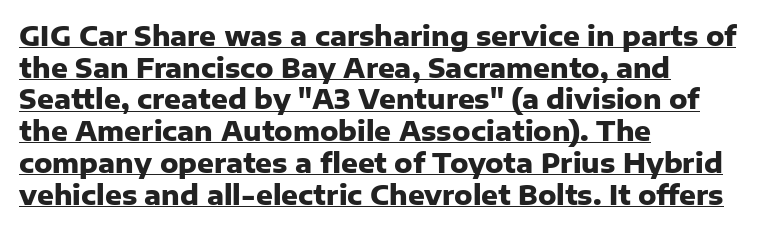
The image shows 26 px bold type, upright; set left-aligned, line spacing 1.22x, normal letter spacing, underlined.
